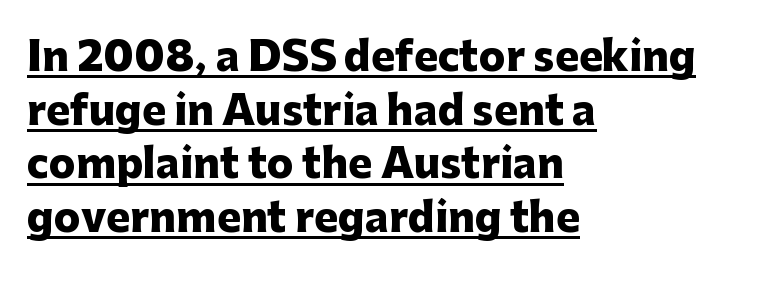
{"serif": "no", "italic": "no", "bold": "yes", "weight": "heavy", "width": "normal", "stroke_contrast": "low", "x_height": "medium", "monospaced": "no", "underline": "yes", "align": "left", "line_spacing": "normal", "line_spacing_ratio": 1.34, "letter_spacing": "normal", "letter_spacing_em": 0.0, "glyph_px": 40}
